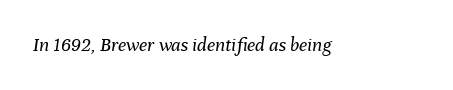
{"italic": "yes", "lean": "right", "slant_degrees": 8, "bold": "no", "underline": "no", "letter_spacing": "normal", "letter_spacing_em": 0.0, "glyph_px": 20}
